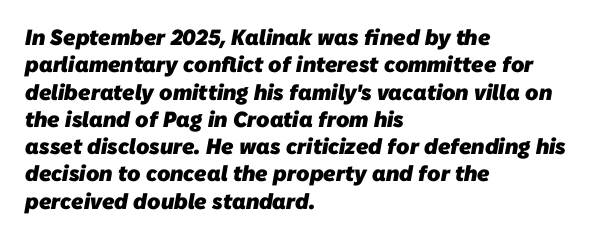
Q: Is the text bold? A: Yes.
Q: Is the text underlined? A: No.
Q: How is the paragraph aligned? A: Left-aligned.
Q: Is the spacing between letters normal or unusually wide? A: Normal.
